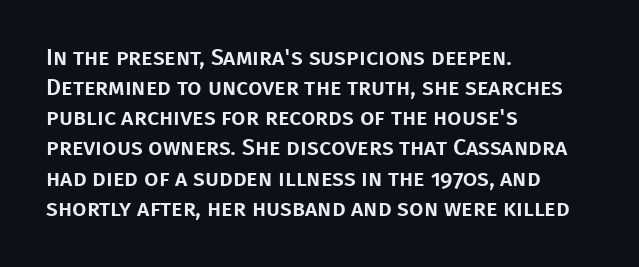
The image shows 23 px text type, upright; set left-aligned, normal line spacing (1.31x), normal letter spacing, not underlined.
